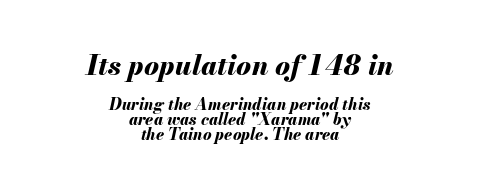
{"italic": "yes", "lean": "right", "slant_degrees": 13, "bold": "yes", "weight": "bold", "width": "normal", "stroke_contrast": "medium", "x_height": "small", "monospaced": "no", "underline": "no", "align": "center", "line_spacing": "tight", "line_spacing_ratio": 0.95, "letter_spacing": "normal", "letter_spacing_em": 0.0, "larger_block": "first", "size_ratio": 1.75, "glyph_px": 28}
